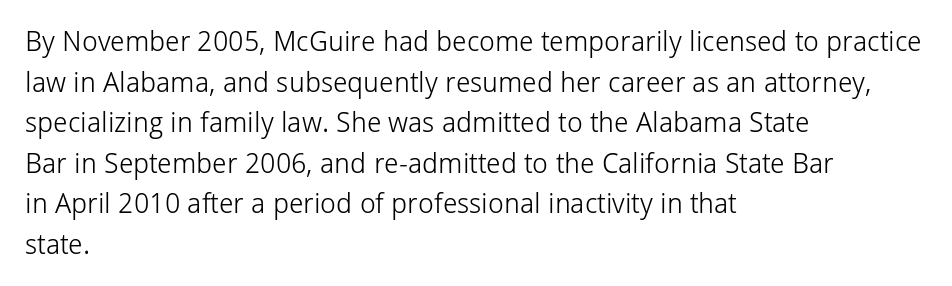
{"serif": "no", "italic": "no", "bold": "no", "weight": "light", "width": "normal", "stroke_contrast": "low", "x_height": "medium", "monospaced": "no", "underline": "no", "align": "left", "line_spacing": "normal", "line_spacing_ratio": 1.45, "letter_spacing": "normal", "letter_spacing_em": 0.0, "glyph_px": 28}
